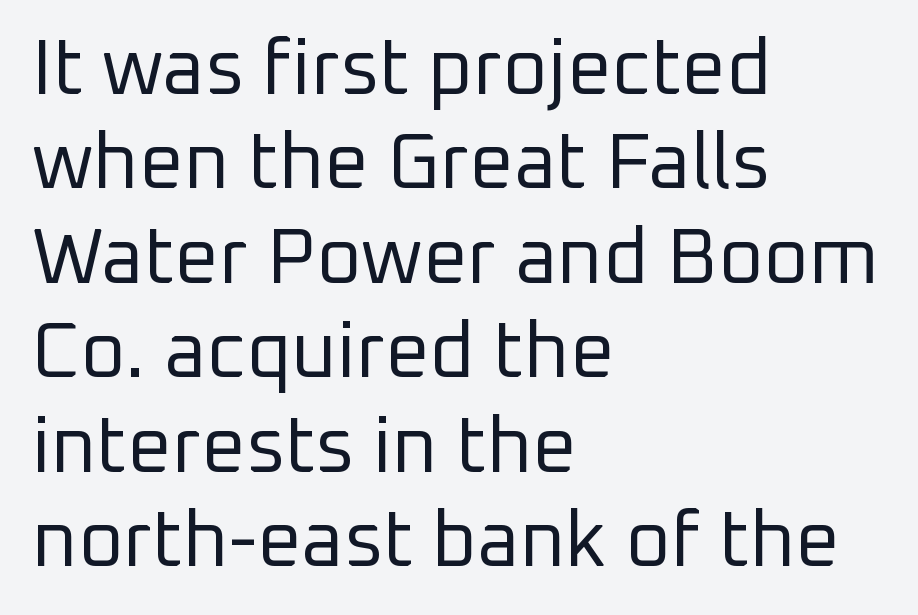
Q: Is the text bold? A: No.
Q: Is the text italic (slanted)? A: No, it is upright.
Q: Is the typeface a serif or a sans-serif typeface? A: Sans-serif.
Q: Is the text underlined? A: No.
Q: How is the paragraph aligned? A: Left-aligned.
Q: Is the spacing between letters normal or unusually wide? A: Normal.
Q: Width (condensed, normal, or wide)? A: Normal.
Q: Stroke contrast? A: Low.
Q: x-height? A: Medium.
Q: Monospaced? A: No.
